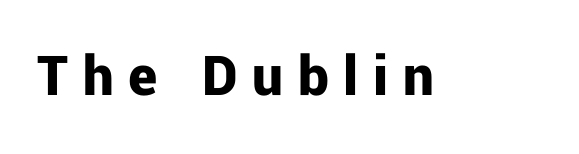
Q: Is the text bold? A: Yes.
Q: Is the text italic (slanted)? A: No, it is upright.
Q: Is the typeface a serif or a sans-serif typeface? A: Sans-serif.
Q: Is the text underlined? A: No.
Q: Is the spacing between letters normal or unusually wide? A: Unusually wide.
Q: Width (condensed, normal, or wide)? A: Normal.
Q: Stroke contrast? A: Low.
Q: x-height? A: Medium.
Q: Monospaced? A: No.
